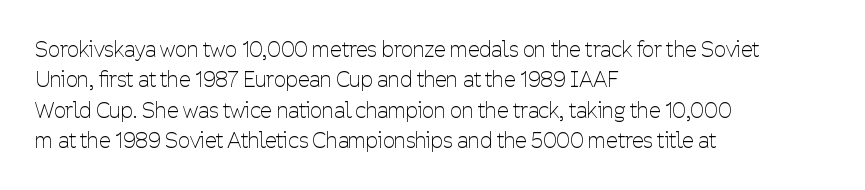
{"italic": "no", "bold": "no", "underline": "no", "align": "left", "line_spacing": "normal", "line_spacing_ratio": 1.45, "letter_spacing": "normal", "letter_spacing_em": 0.0, "glyph_px": 21}
